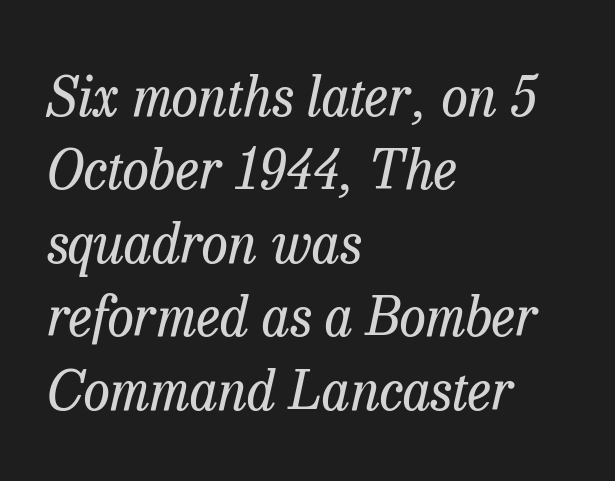
The image shows 54 px regular-weight serif type, italic (leaning right); set left-aligned, normal line spacing (1.36x), normal letter spacing, not underlined; low stroke contrast and a medium x-height.
